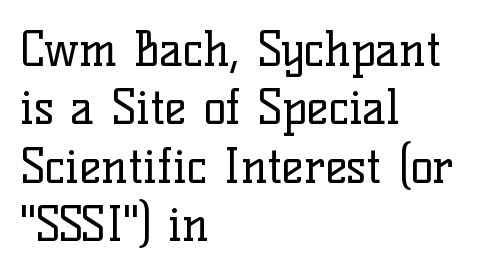
{"serif": "yes", "italic": "no", "bold": "no", "weight": "regular", "width": "normal", "stroke_contrast": "low", "x_height": "medium", "monospaced": "no", "underline": "no", "align": "left", "line_spacing_ratio": 1.24, "letter_spacing": "normal", "letter_spacing_em": 0.0, "glyph_px": 47}
